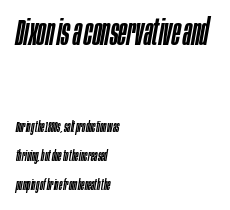
The rendering uses a large line-height, opening up the rows. Nothing unusual about the tracking: characters are spaced as the font intends. Short and long lines alike share a common starting point at left. The letters in the upper block stand taller than those in the block below.
